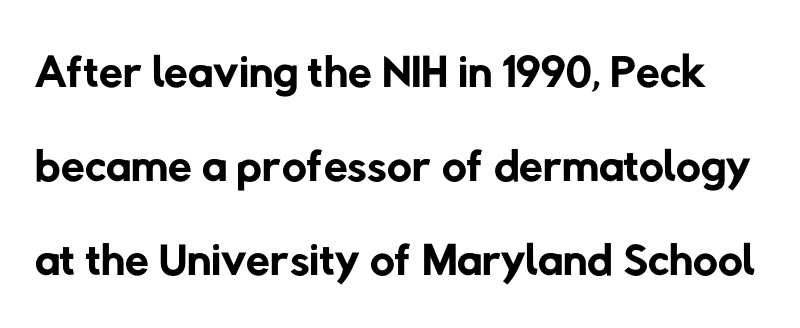
{"serif": "no", "bold": "no", "weight": "regular", "width": "normal", "stroke_contrast": "low", "x_height": "medium", "monospaced": "no", "underline": "no", "line_spacing": "normal", "line_spacing_ratio": 1.36, "letter_spacing": "normal", "letter_spacing_em": 0.0, "glyph_px": 69}
